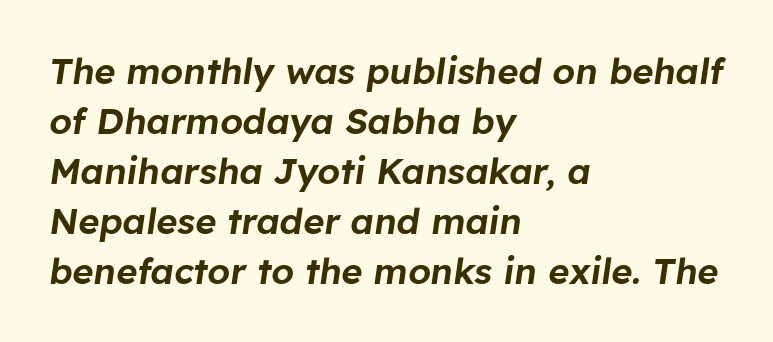
{"italic": "yes", "lean": "right", "slant_degrees": 8, "width": "normal", "stroke_contrast": "low", "x_height": "medium", "monospaced": "no", "underline": "no", "align": "left", "line_spacing": "normal", "line_spacing_ratio": 1.39, "letter_spacing": "normal", "letter_spacing_em": 0.0, "glyph_px": 36}
